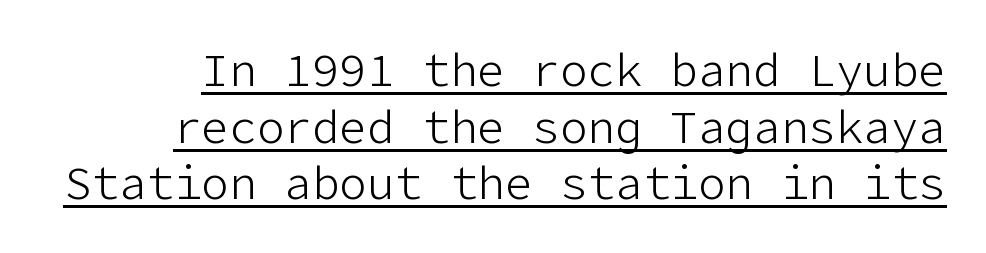
The image shows 46 px light sans-serif type, upright; set line spacing 1.23x, normal letter spacing, underlined; low stroke contrast and a medium x-height.
